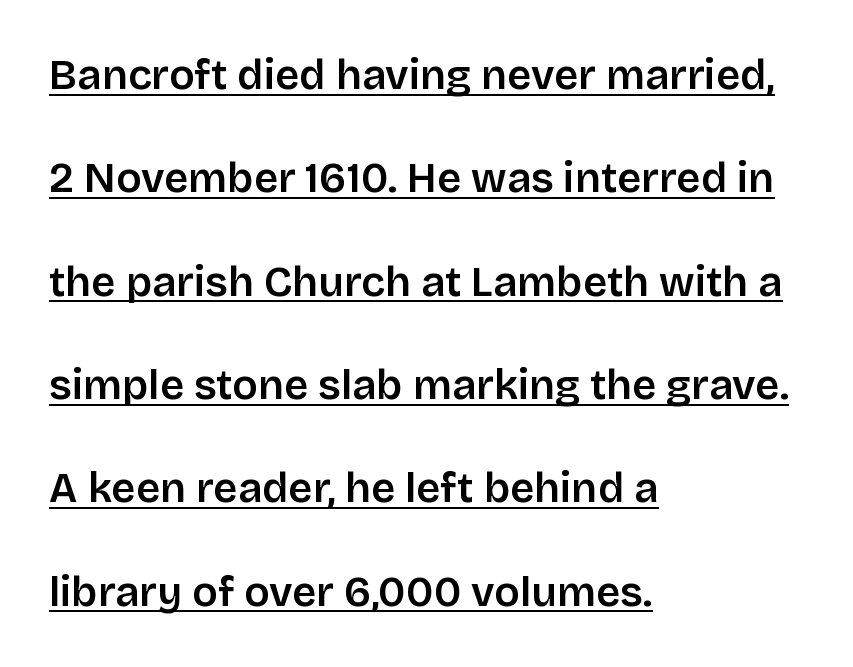
{"serif": "no", "italic": "no", "bold": "semi", "weight": "semibold", "width": "normal", "stroke_contrast": "low", "x_height": "large", "monospaced": "no", "underline": "yes", "align": "left", "line_spacing": "loose", "line_spacing_ratio": 2.46, "letter_spacing": "normal", "letter_spacing_em": 0.0, "glyph_px": 42}
